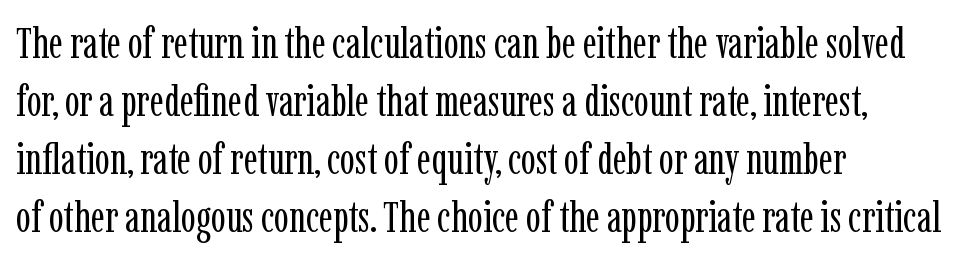
A typesetter would mark this as roman, not italic. Decoration check: the copy has no underline. Letterform terminals end in serifs throughout the passage. This sample is left-justified, so line endings fall wherever the words run out.
